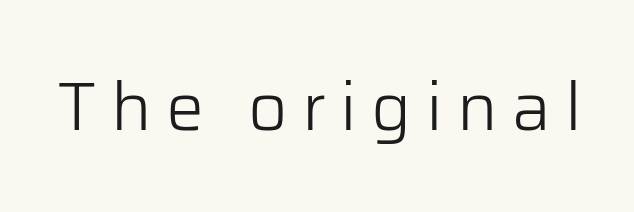
Does extra space separate the letters? Yes, quite a lot of it. The font sits on the lighter half of the weight spectrum, regular included. These lines are composed in type without serifs. Clear beneath every line of the passage. A typesetter would mark this as roman, not italic. A typesetter would call this proportional, since set widths differ per character.
